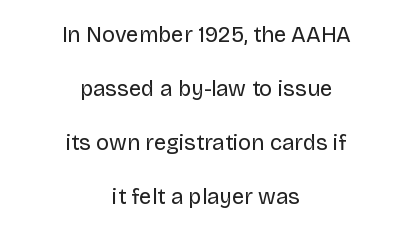
The tracking reads as untouched default to a designer's eye. Typeset on center — no edge is straight. Is the type heavy? It reads as light-to-regular instead. The specimen reads as upright at a glance. This sample trades compactness for vertical openness between lines.
